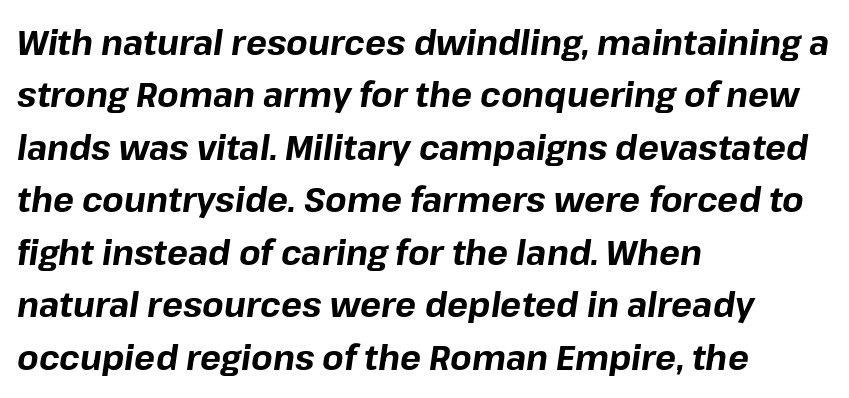
Q: Is the text bold? A: Yes.
Q: Is the text italic (slanted)? A: Yes, it leans right by about 8 degrees.
Q: Is the text underlined? A: No.
Q: How is the paragraph aligned? A: Left-aligned.
Q: Is the spacing between letters normal or unusually wide? A: Normal.
Q: Is the spacing between lines tight, normal or loose? A: Normal.
Q: Width (condensed, normal, or wide)? A: Normal.
Q: Stroke contrast? A: Low.
Q: x-height? A: Medium.
Q: Monospaced? A: No.
